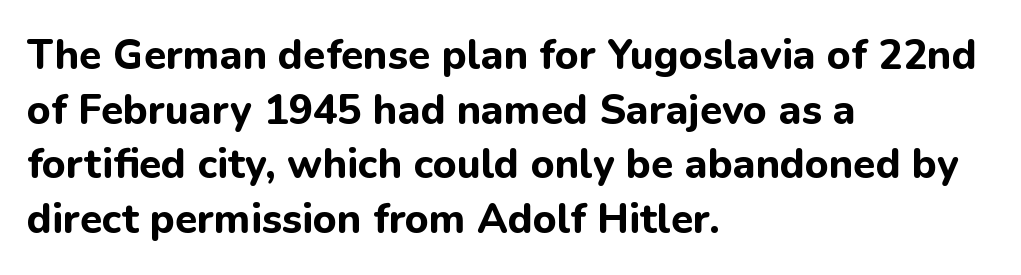
Q: Is the text bold? A: Yes.
Q: Is the text italic (slanted)? A: No, it is upright.
Q: Is the typeface a serif or a sans-serif typeface? A: Sans-serif.
Q: Is the text underlined? A: No.
Q: How is the paragraph aligned? A: Left-aligned.
Q: Is the spacing between letters normal or unusually wide? A: Normal.
Q: Is the spacing between lines tight, normal or loose? A: Normal.
Q: Width (condensed, normal, or wide)? A: Normal.
Q: Stroke contrast? A: Low.
Q: x-height? A: Medium.
Q: Monospaced? A: No.
